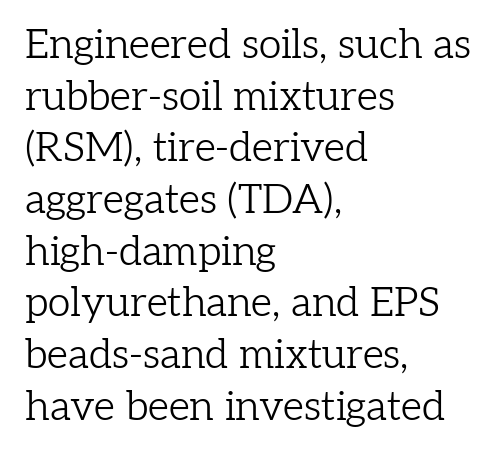
Designer's note — italics off, roman on. You could not count columns in this text — the font is proportionally spaced. Words float on clear page, feet unadorned. Is this a heavy cut? Hardly; it is regular or lighter. The tracking reads as untouched default to a designer's eye. The rendering shows small feet on the letterforms — a serif design.
